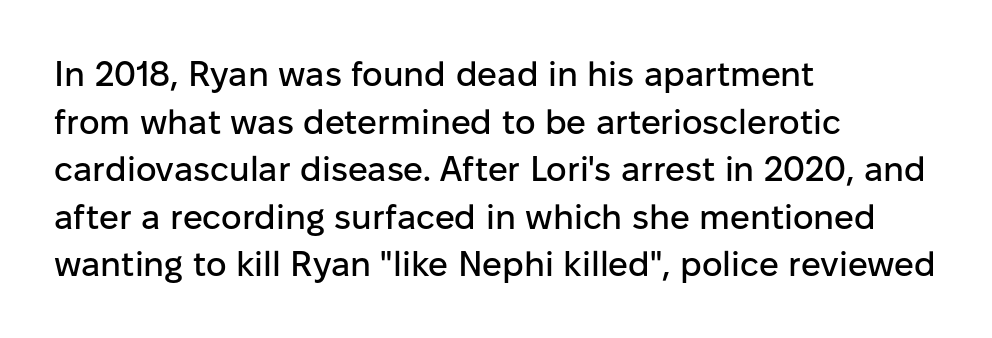
This rendering uses left alignment, leaving the right contour irregular. Varying glyph widths throughout — classic text-font behaviour. Students, note that the glyphs here touch the page at normal intervals. Designer's note — italics off, roman on. How would I describe the line gaps? Plain and ordinary. The strip under each line holds only bare page.
